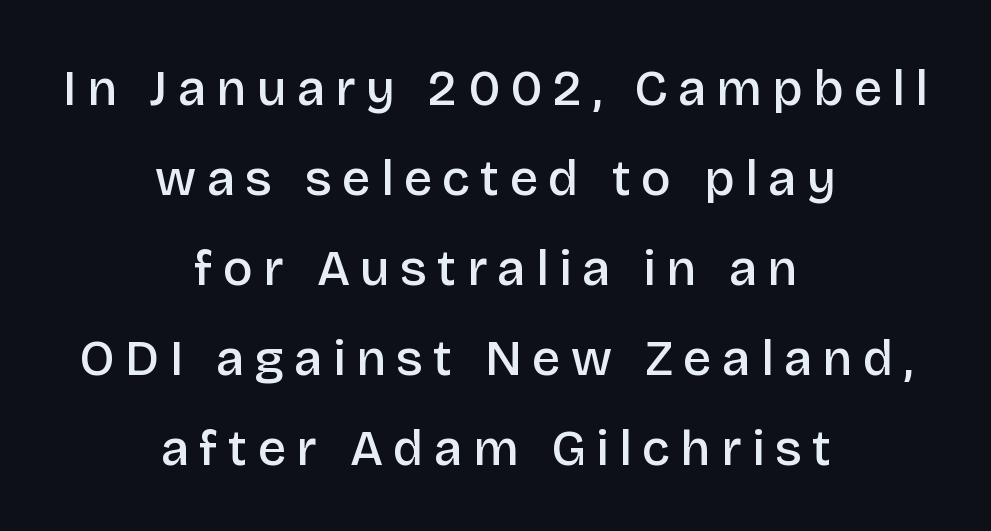
Q: Is the text bold? A: Semi-bold.
Q: Is the text italic (slanted)? A: No, it is upright.
Q: Is the typeface a serif or a sans-serif typeface? A: Sans-serif.
Q: Is the text underlined? A: No.
Q: How is the paragraph aligned? A: Centered.
Q: Is the spacing between letters normal or unusually wide? A: Unusually wide.
Q: Width (condensed, normal, or wide)? A: Normal.
Q: Stroke contrast? A: Low.
Q: x-height? A: Large.
Q: Monospaced? A: No.
